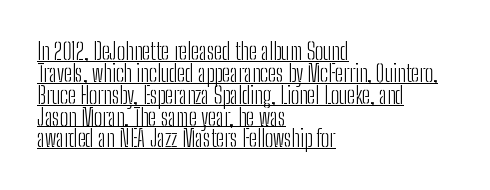
The image shows 23 px text type, upright; set left-aligned, tight line spacing (0.95x), normal letter spacing, underlined.
